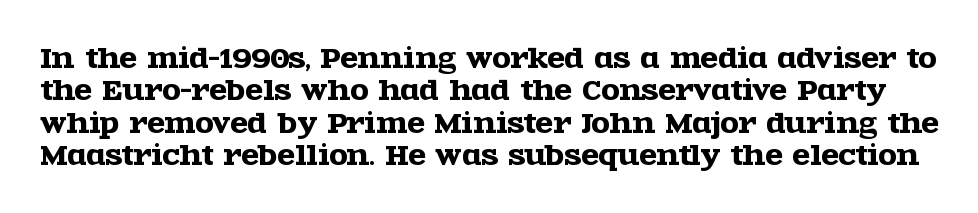
The image shows 26 px text type, upright; set normal line spacing (1.25x), normal letter spacing, not underlined.
